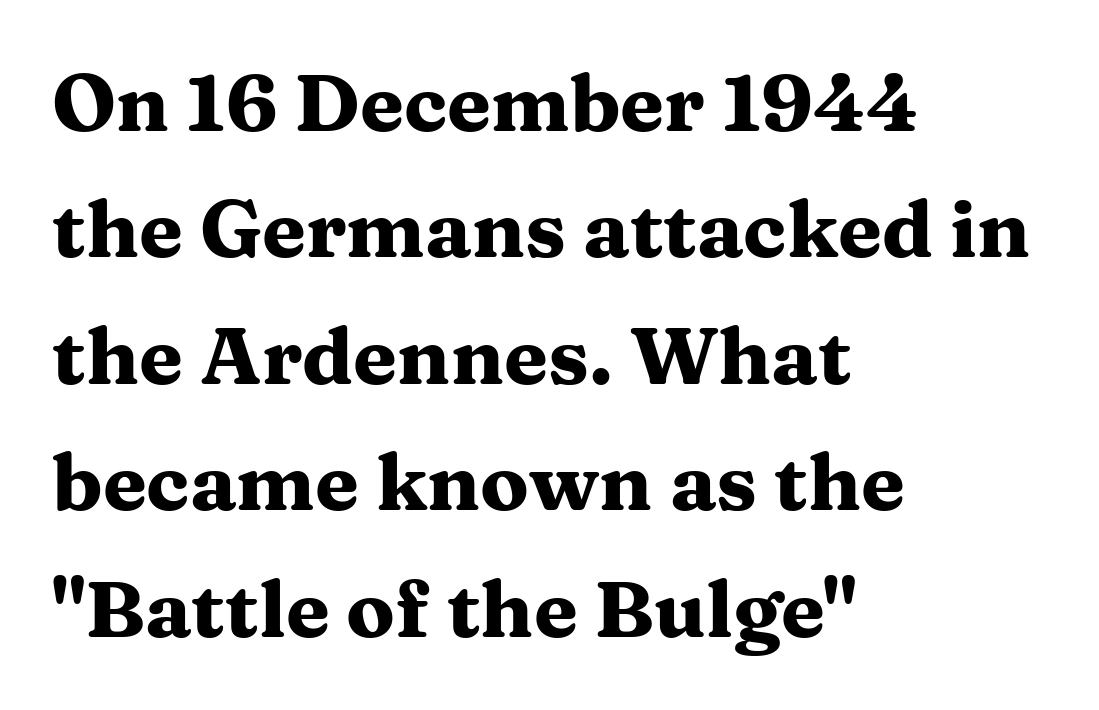
Horizontal alignment here is leftward, the default for most running prose. The block of text has a typical density, with ordinary space between rows. The rendering keeps characters at their native spacing. Is the type bold? Yes — the strokes are clearly thick and heavy. Check the space under the baseline: it is left empty.
